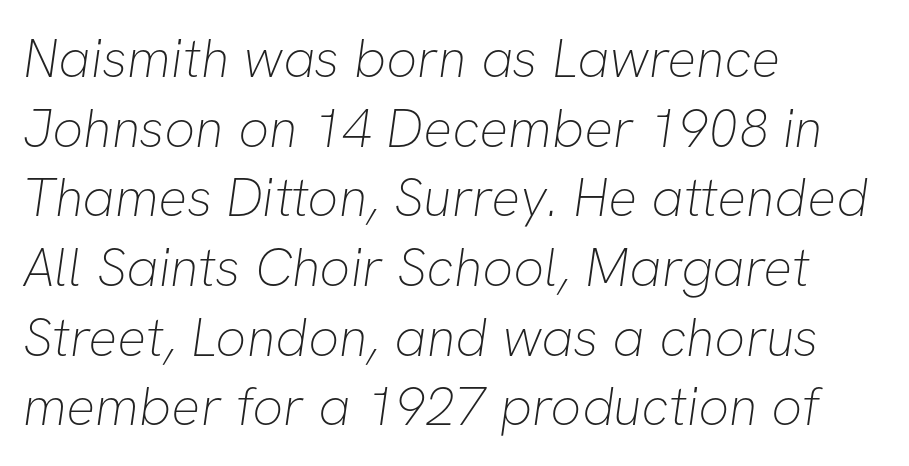
Q: Is the text bold? A: No.
Q: Is the typeface a serif or a sans-serif typeface? A: Sans-serif.
Q: Is the text underlined? A: No.
Q: How is the paragraph aligned? A: Left-aligned.
Q: Is the spacing between letters normal or unusually wide? A: Normal.
Q: Is the spacing between lines tight, normal or loose? A: Normal.
Q: Width (condensed, normal, or wide)? A: Normal.
Q: Stroke contrast? A: Low.
Q: x-height? A: Medium.
Q: Monospaced? A: No.
